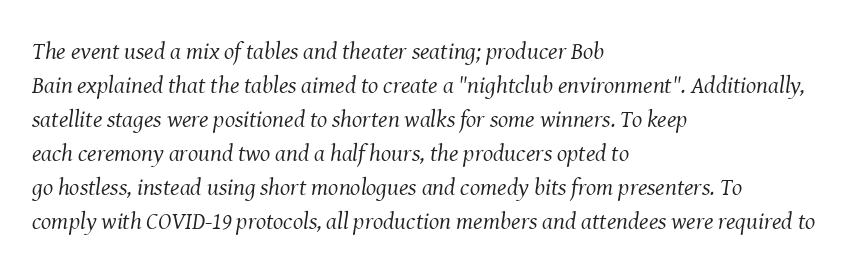
The image shows 24 px text type, italic (leaning right); set left-aligned, normal line spacing (1.42x), normal letter spacing, not underlined.
